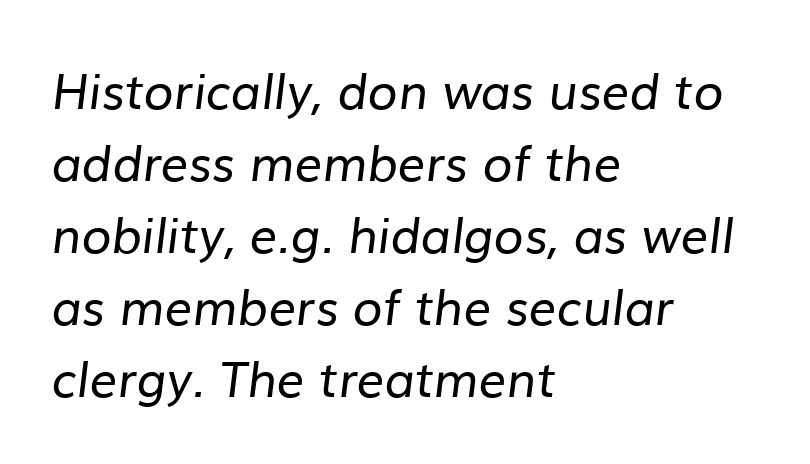
Q: Is the text bold? A: No.
Q: Is the typeface a serif or a sans-serif typeface? A: Sans-serif.
Q: Is the text underlined? A: No.
Q: How is the paragraph aligned? A: Left-aligned.
Q: Is the spacing between letters normal or unusually wide? A: Normal.
Q: Is the spacing between lines tight, normal or loose? A: Normal.
Q: Width (condensed, normal, or wide)? A: Normal.
Q: Stroke contrast? A: Low.
Q: x-height? A: Medium.
Q: Monospaced? A: No.
